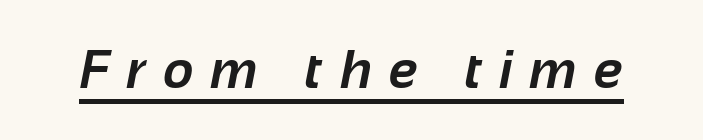
{"serif": "no", "bold": "yes", "weight": "bold", "width": "normal", "stroke_contrast": "low", "x_height": "medium", "monospaced": "no", "underline": "yes", "letter_spacing": "wide", "letter_spacing_em": 0.33, "glyph_px": 53}
